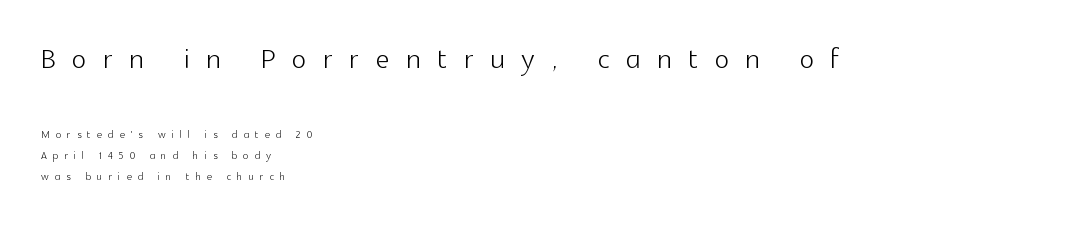
The image shows 38 px light sans-serif type, upright; set left-aligned, normal line spacing (1.5x), unusually wide letter spacing (+0.44 em), not underlined; the first (top) block is 2.71x larger; a medium x-height.
